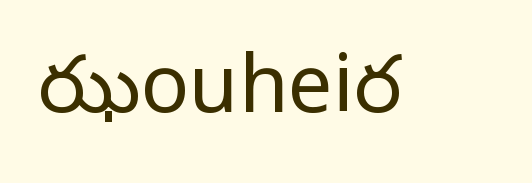
The image shows 80 px light sans-serif type, upright; set normal letter spacing, not underlined; low stroke contrast and a medium x-height.
